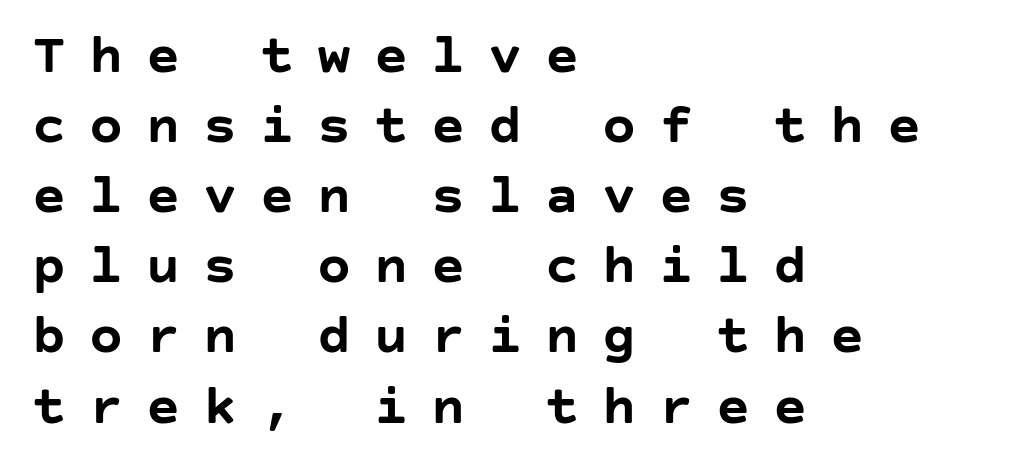
Look at the stroke-to-counter ratio: heavy, a bold. This is roman type, the default non-slanted kind. Line beginnings align vertically; line endings do not. A typesetter would call this heavily tracked-out type.
